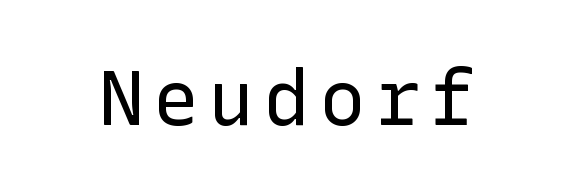
{"serif": "no", "italic": "no", "bold": "no", "weight": "regular", "width": "normal", "stroke_contrast": "low", "x_height": "medium", "underline": "no", "glyph_px": 77}
